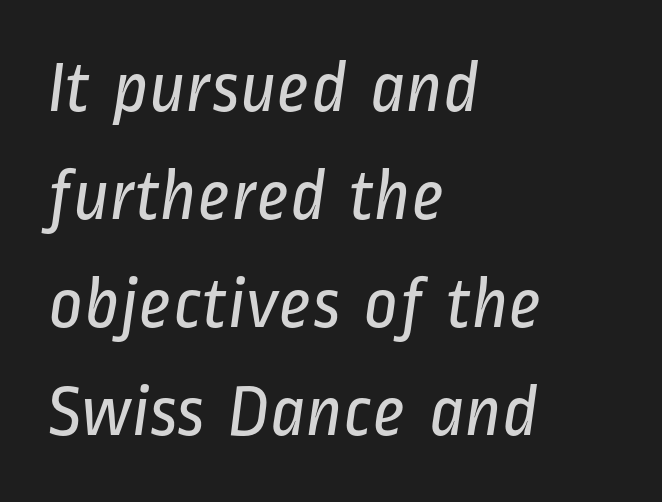
{"serif": "no", "bold": "no", "weight": "regular", "width": "condensed", "stroke_contrast": "low", "x_height": "medium", "monospaced": "no", "underline": "no", "align": "left", "line_spacing": "normal", "line_spacing_ratio": 1.46, "letter_spacing": "normal", "letter_spacing_em": 0.0, "glyph_px": 74}
